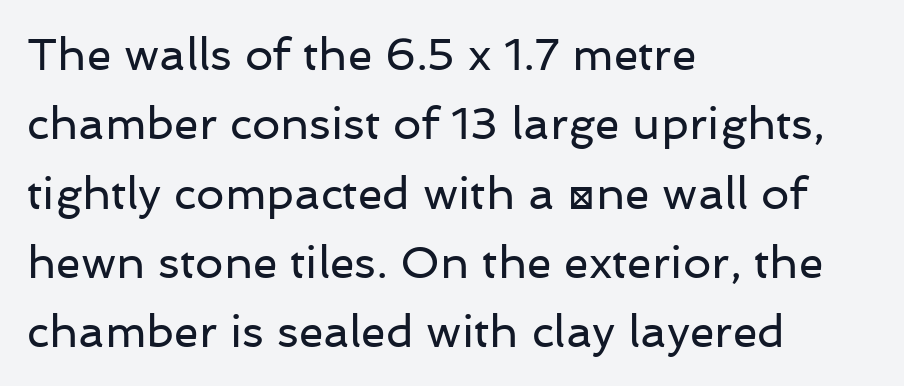
Tracking value appears to be zero — textbook default spacing. Each new line begins a customary step beneath the previous one. The letters look calm and open, with moderate or lighter stems. The gap between lines stays unmarked.
